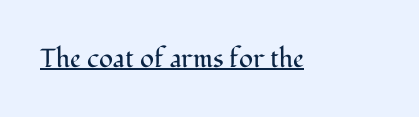
The image shows 26 px text type, upright; set normal letter spacing, underlined.
